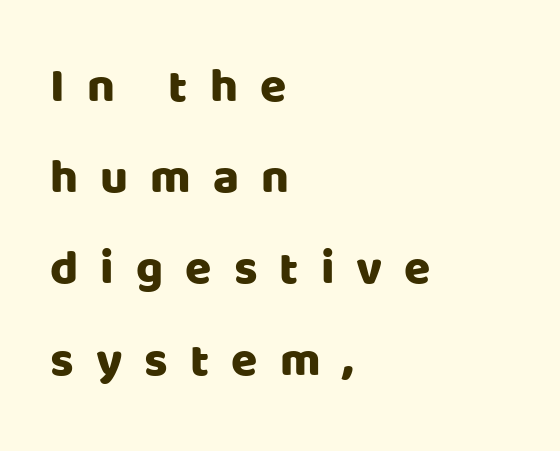
Q: Is the text italic (slanted)? A: No, it is upright.
Q: Is the typeface a serif or a sans-serif typeface? A: Sans-serif.
Q: Is the text underlined? A: No.
Q: How is the paragraph aligned? A: Left-aligned.
Q: Is the spacing between letters normal or unusually wide? A: Unusually wide.
Q: Is the spacing between lines tight, normal or loose? A: Loose.
Q: Width (condensed, normal, or wide)? A: Normal.
Q: Stroke contrast? A: Low.
Q: x-height? A: Large.
Q: Monospaced? A: No.
